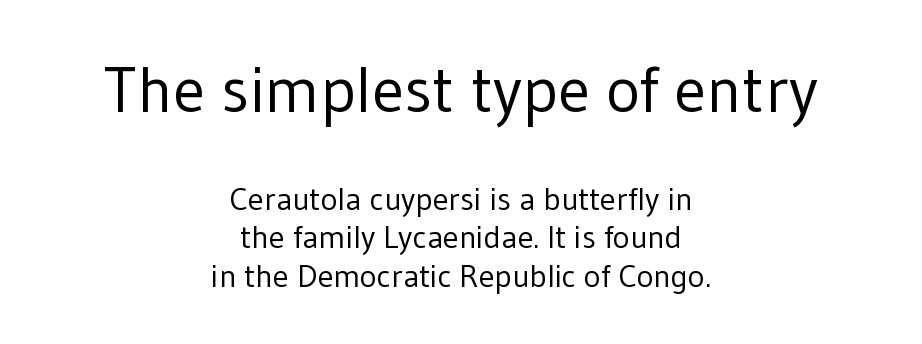
In terms of letterspacing, this is plain default setting. Each letter keeps its own natural width here, so spacing adapts to shape. Each row of text sits above clean, open space. Type size steps down from the first block to the second.
